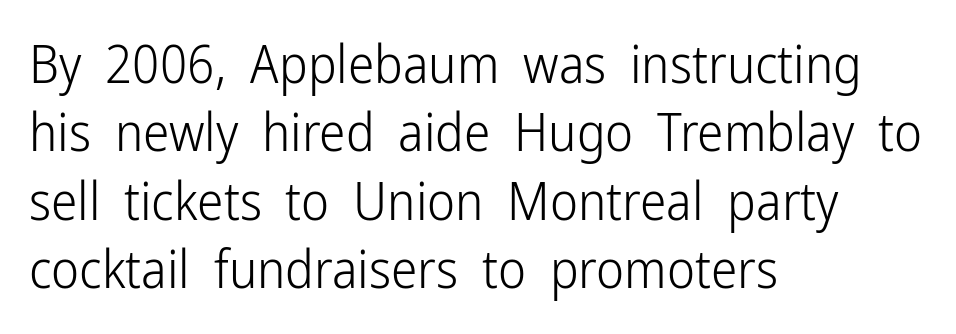
Rows of type keep a routine distance in the vertical direction. The glyphs in this specimen are sans serif. This sample is left-justified, so line endings fall wherever the words run out. Spacing between characters is what you'd get straight out of the box.
